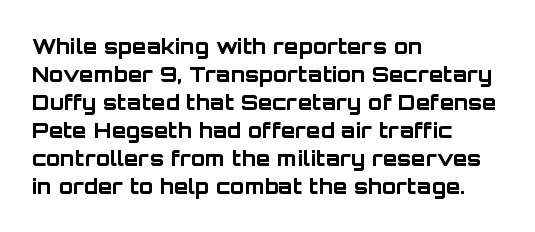
The image shows 21 px bold type, upright; set left-aligned, normal line spacing (1.33x), normal letter spacing, not underlined.
